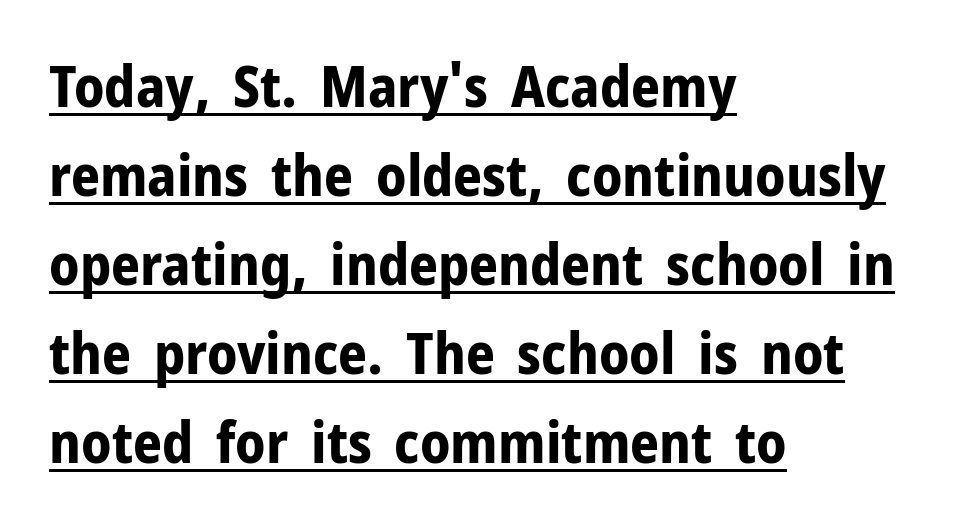
Q: Is the text bold? A: Yes.
Q: Is the text italic (slanted)? A: No, it is upright.
Q: Is the typeface a serif or a sans-serif typeface? A: Sans-serif.
Q: Is the text underlined? A: Yes.
Q: How is the paragraph aligned? A: Left-aligned.
Q: Is the spacing between letters normal or unusually wide? A: Normal.
Q: Is the spacing between lines tight, normal or loose? A: Normal.
Q: Width (condensed, normal, or wide)? A: Normal.
Q: Stroke contrast? A: Low.
Q: x-height? A: Medium.
Q: Monospaced? A: No.
